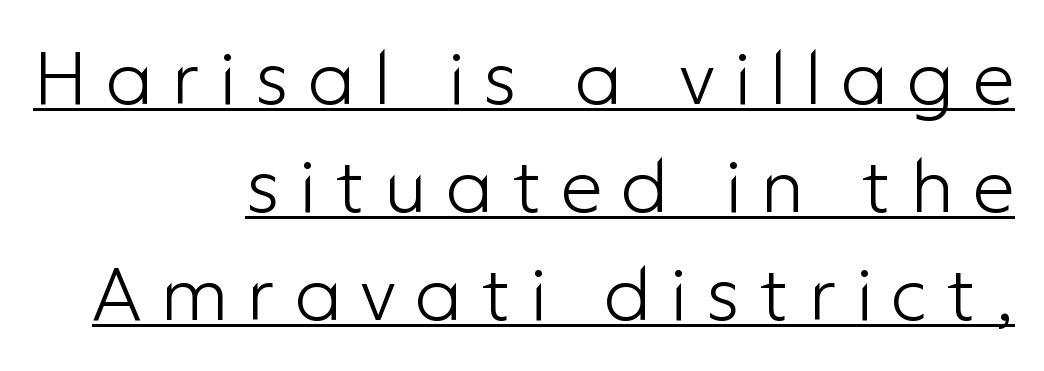
Q: Is the text bold? A: No.
Q: Is the text italic (slanted)? A: No, it is upright.
Q: Is the typeface a serif or a sans-serif typeface? A: Sans-serif.
Q: Is the text underlined? A: Yes.
Q: How is the paragraph aligned? A: Right-aligned.
Q: Is the spacing between letters normal or unusually wide? A: Unusually wide.
Q: Is the spacing between lines tight, normal or loose? A: Normal.
Q: Width (condensed, normal, or wide)? A: Normal.
Q: Stroke contrast? A: Low.
Q: x-height? A: Medium.
Q: Monospaced? A: No.
